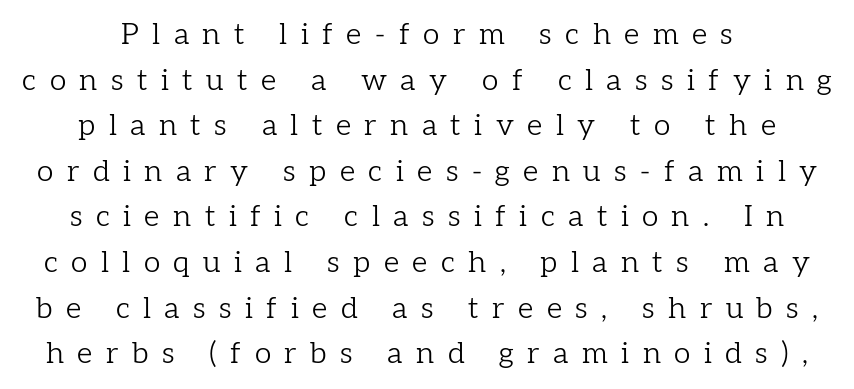
{"serif": "yes", "italic": "no", "bold": "no", "weight": "light", "width": "normal", "stroke_contrast": "low", "x_height": "medium", "monospaced": "no", "underline": "no", "line_spacing": "normal", "line_spacing_ratio": 1.52, "letter_spacing": "wide", "letter_spacing_em": 0.45, "glyph_px": 30}
